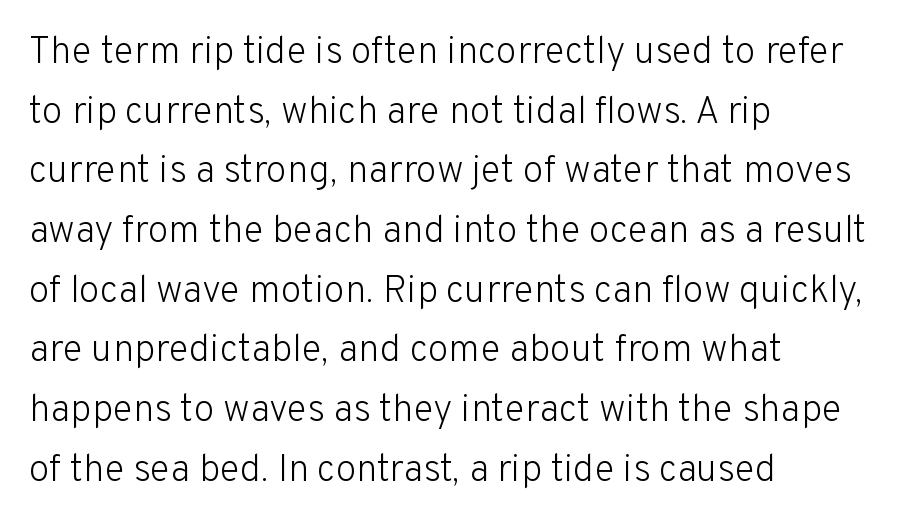
The face used here is proportionally spaced, like ordinary book or web type. The strokes are not fattened; the text isn't bold. The letterforms sit shoulder to shoulder at normal distance. Line beginnings align vertically; line endings do not. Italic: no, the glyphs are upright roman. Interline gaps are of average width in this sample.
